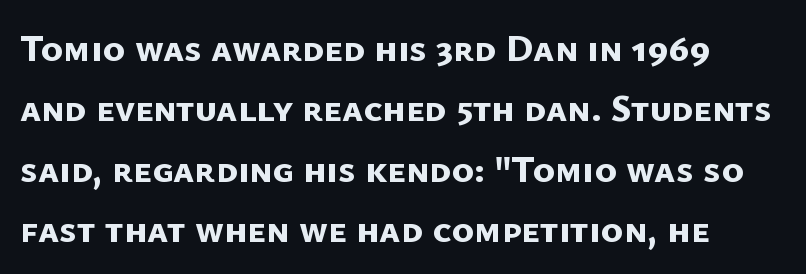
Words float on clear page, feet unadorned. Caption: standard tracking, unaltered. Students, this is bold: see how much ink each stroke carries. The rendering uses natural spacing where letterforms have individual widths. This rendering employs a face without finishing strokes, i.e., a sans-serif.
